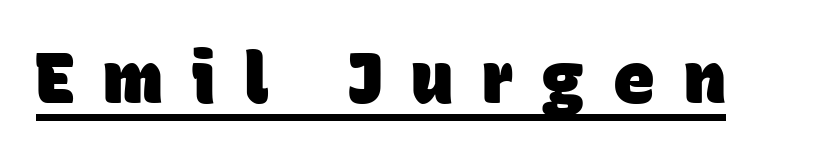
Q: Is the text bold? A: Yes.
Q: Is the typeface a serif or a sans-serif typeface? A: Sans-serif.
Q: Is the text underlined? A: Yes.
Q: Is the spacing between letters normal or unusually wide? A: Unusually wide.
Q: Width (condensed, normal, or wide)? A: Normal.
Q: Stroke contrast? A: Low.
Q: x-height? A: Large.
Q: Monospaced? A: No.
